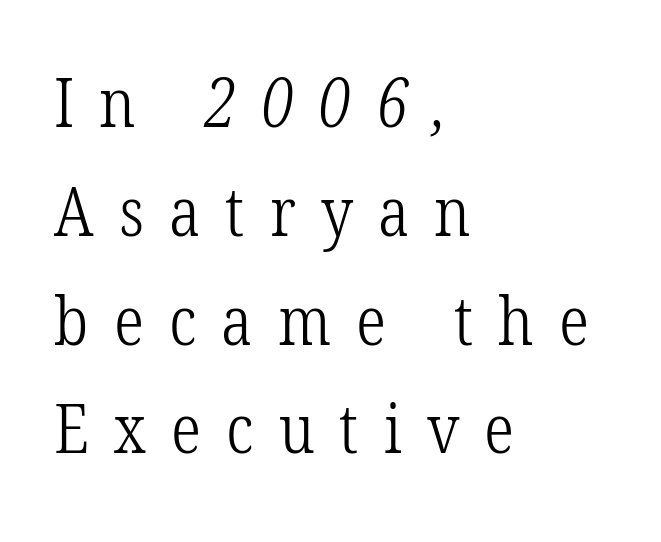
The image shows 68 px light, condensed serif type; set left-aligned, normal line spacing (1.6x), unusually wide letter spacing (+0.37 em), not underlined; low stroke contrast and a medium x-height.
